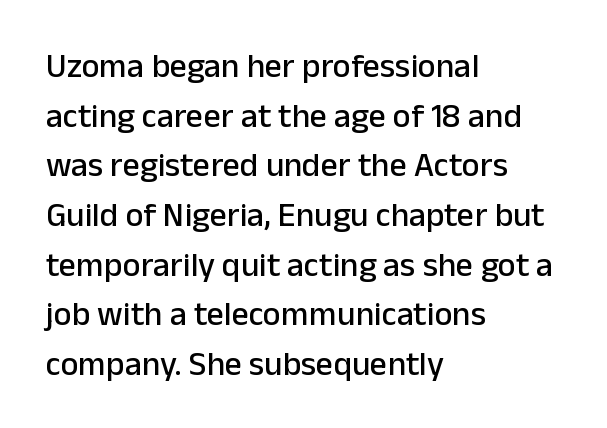
The image shows 34 px sans-serif type, upright; set left-aligned, normal line spacing (1.46x), normal letter spacing, not underlined; low stroke contrast and a medium x-height.
